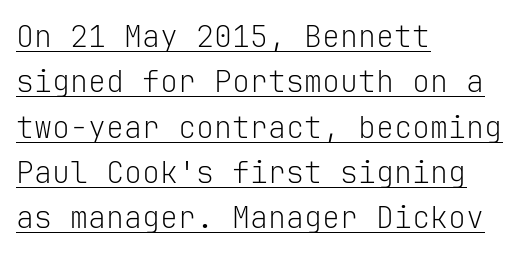
{"serif": "no", "italic": "no", "bold": "no", "weight": "light", "width": "normal", "stroke_contrast": "low", "x_height": "medium", "monospaced": "yes", "underline": "yes", "align": "left", "line_spacing": "normal", "line_spacing_ratio": 1.51, "letter_spacing": "normal", "letter_spacing_em": 0.0, "glyph_px": 30}
